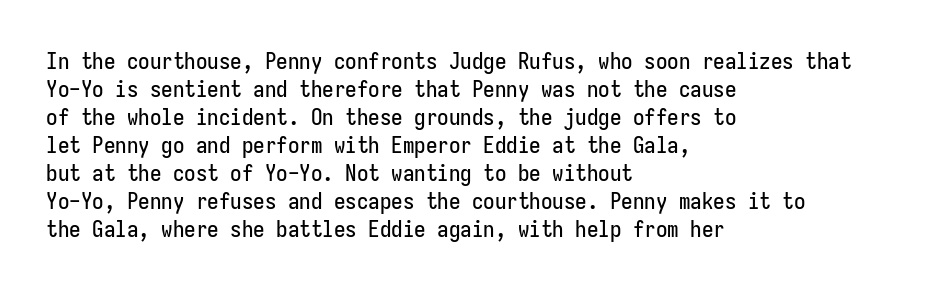
The image shows 23 px text type, upright; set left-aligned, line spacing 1.22x, normal letter spacing, not underlined.
